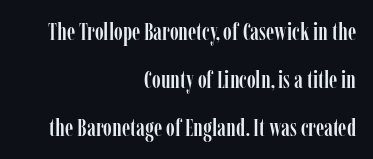
Summary of vertical rhythm: relaxed, with wide interline spacing. The paragraph shown leans on its right margin. Every character sits straight up, as roman type does. Tracking here is standard; glyphs follow each other at the usual distance. No word sits above an underline.
